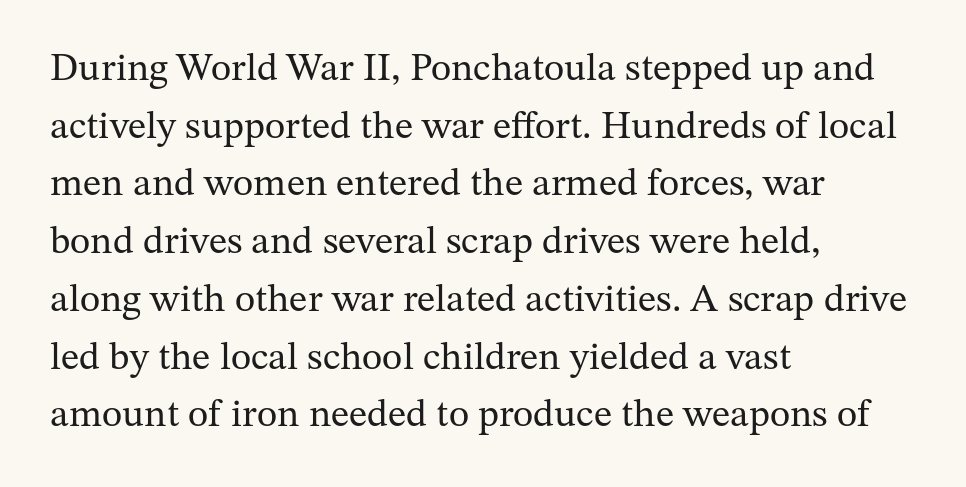
The image shows 39 px regular-weight serif type, upright; set left-aligned, normal line spacing (1.48x), normal letter spacing, not underlined; medium stroke contrast and a medium x-height.
